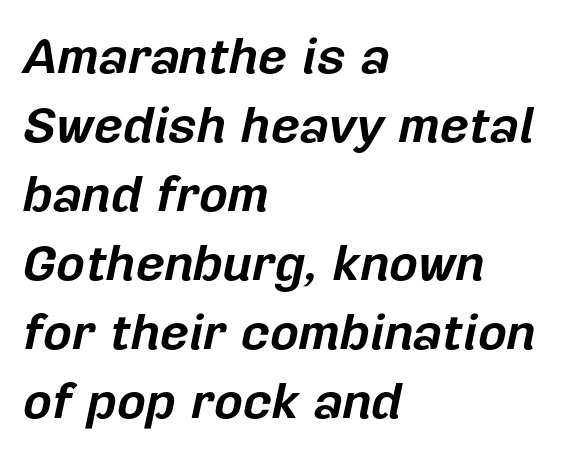
The image shows 50 px bold type, italic (leaning right); set left-aligned, normal line spacing (1.38x), normal letter spacing, not underlined; low stroke contrast and a medium x-height.
